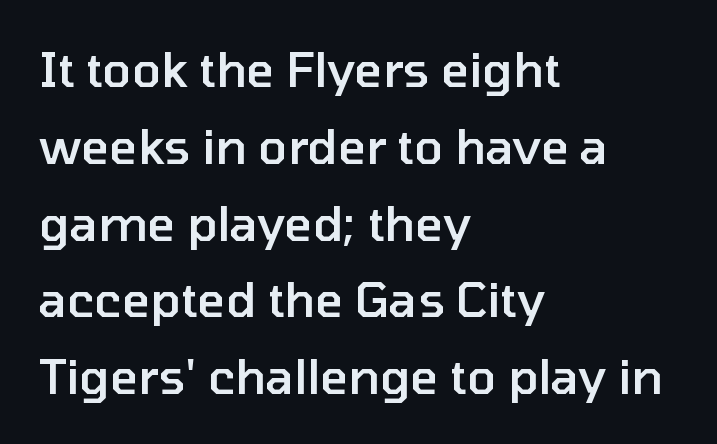
{"serif": "no", "italic": "no", "bold": "semi", "weight": "semibold", "width": "normal", "stroke_contrast": "low", "x_height": "medium", "monospaced": "no", "underline": "no", "align": "left", "line_spacing": "normal", "line_spacing_ratio": 1.6, "letter_spacing": "normal", "letter_spacing_em": 0.0, "glyph_px": 48}
